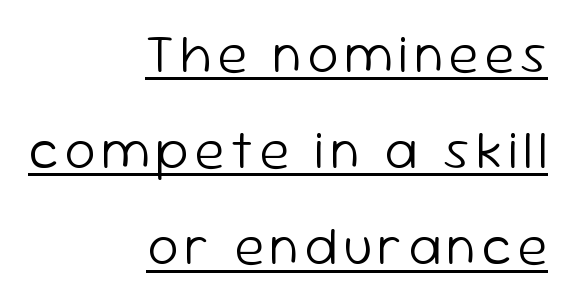
{"serif": "no", "italic": "no", "bold": "no", "weight": "light", "width": "normal", "stroke_contrast": "low", "x_height": "medium", "monospaced": "no", "underline": "yes", "align": "right", "line_spacing_ratio": 1.75, "glyph_px": 55}
